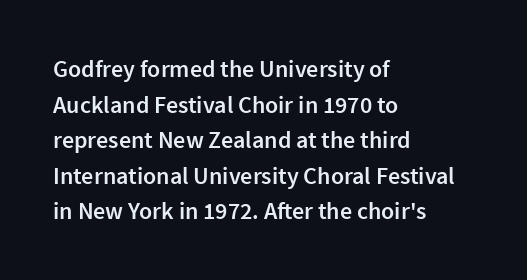
Q: Is the text bold? A: Semi-bold.
Q: Is the text italic (slanted)? A: No, it is upright.
Q: Is the text underlined? A: No.
Q: How is the paragraph aligned? A: Left-aligned.
Q: Is the spacing between letters normal or unusually wide? A: Normal.
Q: Is the spacing between lines tight, normal or loose? A: Normal.
